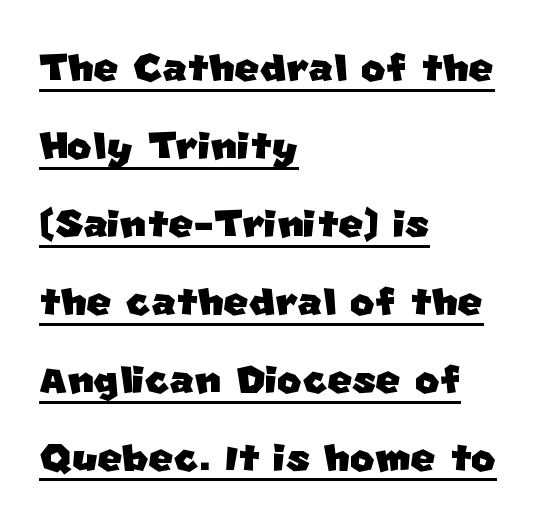
Q: Is the typeface a serif or a sans-serif typeface? A: Sans-serif.
Q: Is the text underlined? A: Yes.
Q: How is the paragraph aligned? A: Left-aligned.
Q: Is the spacing between letters normal or unusually wide? A: Normal.
Q: Is the spacing between lines tight, normal or loose? A: Normal.
Q: Width (condensed, normal, or wide)? A: Normal.
Q: Stroke contrast? A: Low.
Q: x-height? A: Large.
Q: Monospaced? A: No.
